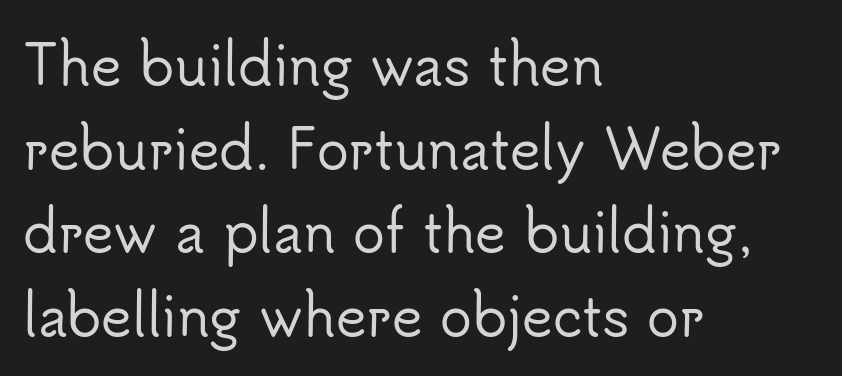
Q: Is the text italic (slanted)? A: No, it is upright.
Q: Is the typeface a serif or a sans-serif typeface? A: Sans-serif.
Q: Is the text underlined? A: No.
Q: How is the paragraph aligned? A: Left-aligned.
Q: Is the spacing between letters normal or unusually wide? A: Normal.
Q: Is the spacing between lines tight, normal or loose? A: Normal.
Q: Width (condensed, normal, or wide)? A: Normal.
Q: Stroke contrast? A: Low.
Q: x-height? A: Small.
Q: Monospaced? A: No.
